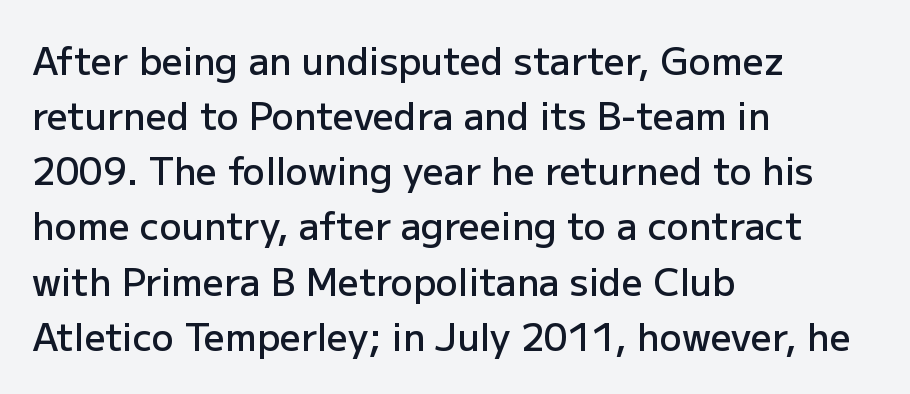
{"serif": "no", "italic": "no", "bold": "semi", "weight": "semibold", "width": "normal", "stroke_contrast": "low", "x_height": "medium", "monospaced": "no", "underline": "no", "align": "left", "line_spacing": "normal", "line_spacing_ratio": 1.49, "letter_spacing": "normal", "letter_spacing_em": 0.0, "glyph_px": 37}
